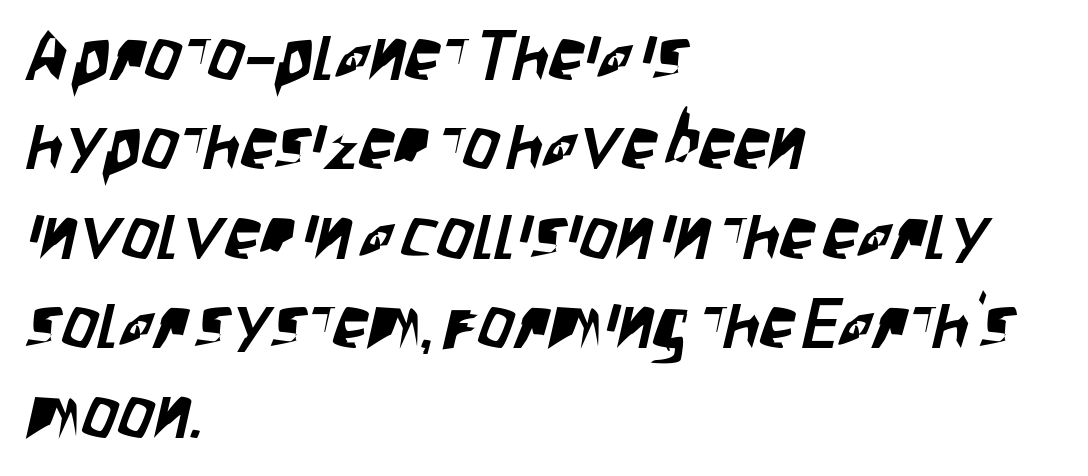
The image shows 71 px condensed sans-serif type; set left-aligned, normal line spacing (1.26x), normal letter spacing, not underlined; low stroke contrast and a large x-height.
